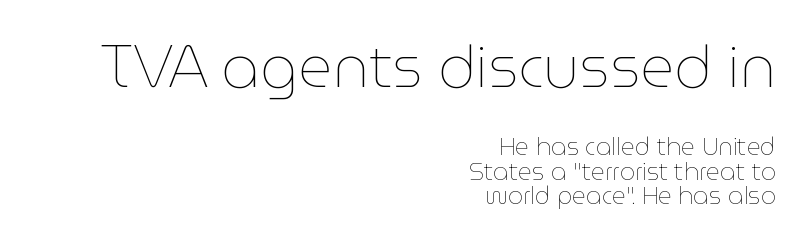
The image shows 59 px thin type, upright; set right-aligned, tight line spacing (1.03x), normal letter spacing, not underlined; the first (top) block is 2.46x larger; low stroke contrast and a medium x-height.
